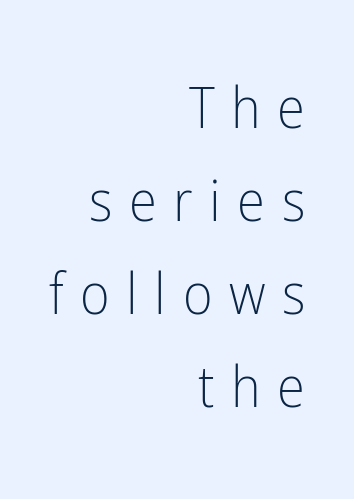
Designer's note — italics off, roman on. Do the characters align in a grid? No, the font is proportional. The font family rendered here belongs to the sans-serif group. The glyphs are unaccompanied by any horizontal stroke below them. Leading: standard.
